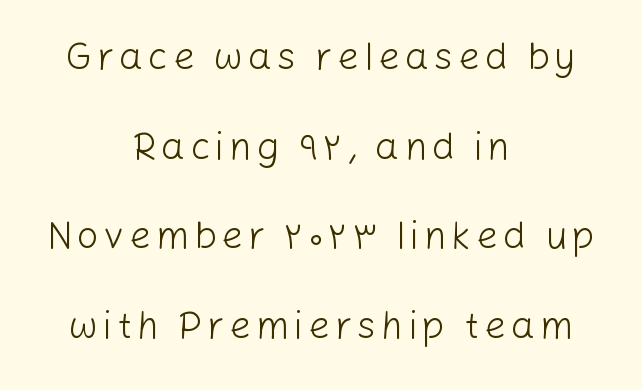
The image shows 38 px light sans-serif type, upright; set centered, loose line spacing (2.36x), not underlined; low stroke contrast and a medium x-height.
